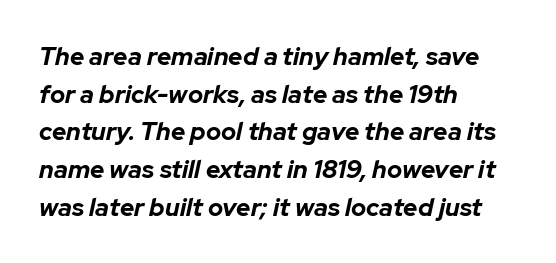
The image shows 25 px bold type, italic (leaning right); set left-aligned, normal line spacing (1.51x), normal letter spacing, not underlined.
